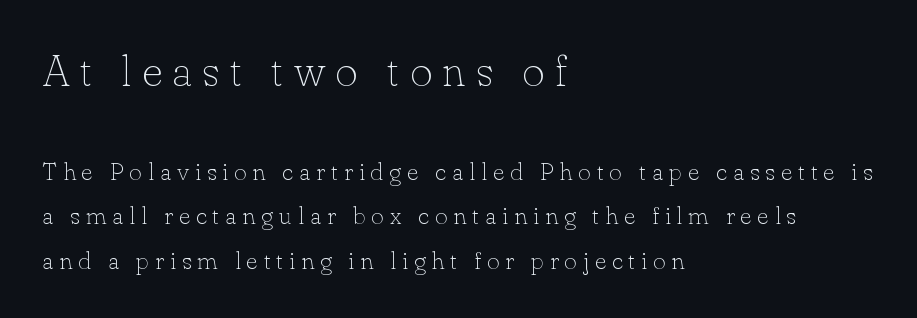
{"serif": "yes", "italic": "no", "bold": "no", "weight": "thin", "width": "normal", "stroke_contrast": "low", "x_height": "small", "monospaced": "no", "underline": "no", "align": "left", "line_spacing_ratio": 1.77, "letter_spacing": "wide", "letter_spacing_em": 0.23, "larger_block": "first", "size_ratio": 1.76, "glyph_px": 44}
